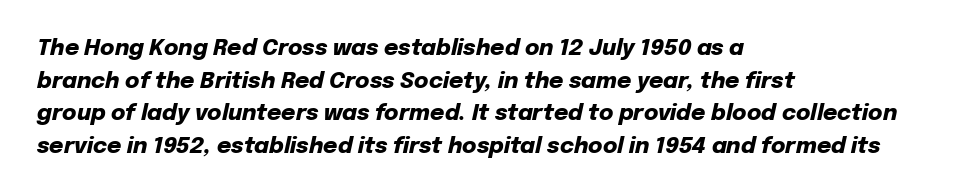
Q: Is the text bold? A: Yes.
Q: Is the text italic (slanted)? A: Yes, it leans right by about 12 degrees.
Q: Is the text underlined? A: No.
Q: How is the paragraph aligned? A: Left-aligned.
Q: Is the spacing between letters normal or unusually wide? A: Normal.
Q: Is the spacing between lines tight, normal or loose? A: Normal.
